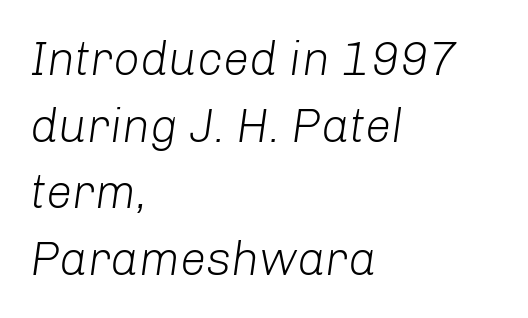
{"italic": "yes", "lean": "right", "slant_degrees": 8, "bold": "no", "weight": "light", "width": "normal", "stroke_contrast": "low", "x_height": "medium", "monospaced": "no", "underline": "no", "align": "left", "line_spacing": "normal", "line_spacing_ratio": 1.42, "letter_spacing": "normal", "letter_spacing_em": 0.0, "glyph_px": 47}
